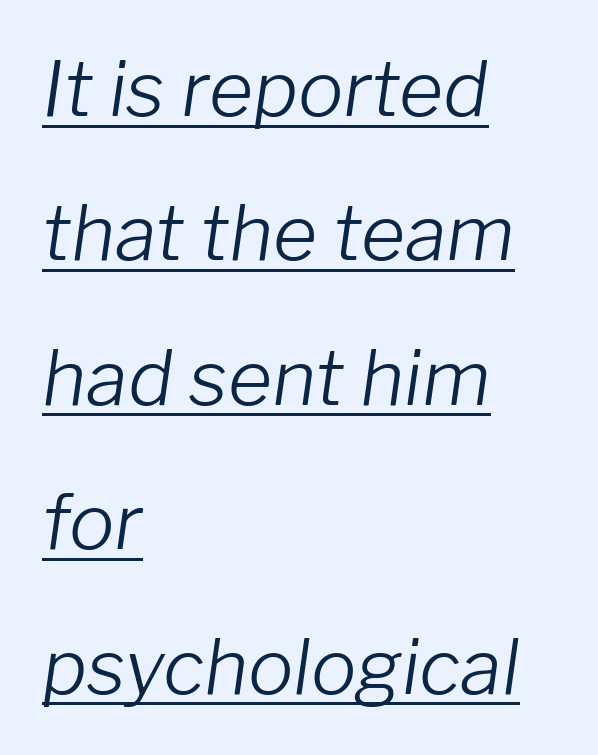
{"italic": "yes", "lean": "right", "slant_degrees": 8, "bold": "no", "weight": "light", "width": "normal", "stroke_contrast": "low", "x_height": "medium", "monospaced": "no", "underline": "yes", "align": "left", "line_spacing": "loose", "line_spacing_ratio": 1.9, "letter_spacing": "normal", "letter_spacing_em": 0.0, "glyph_px": 76}
